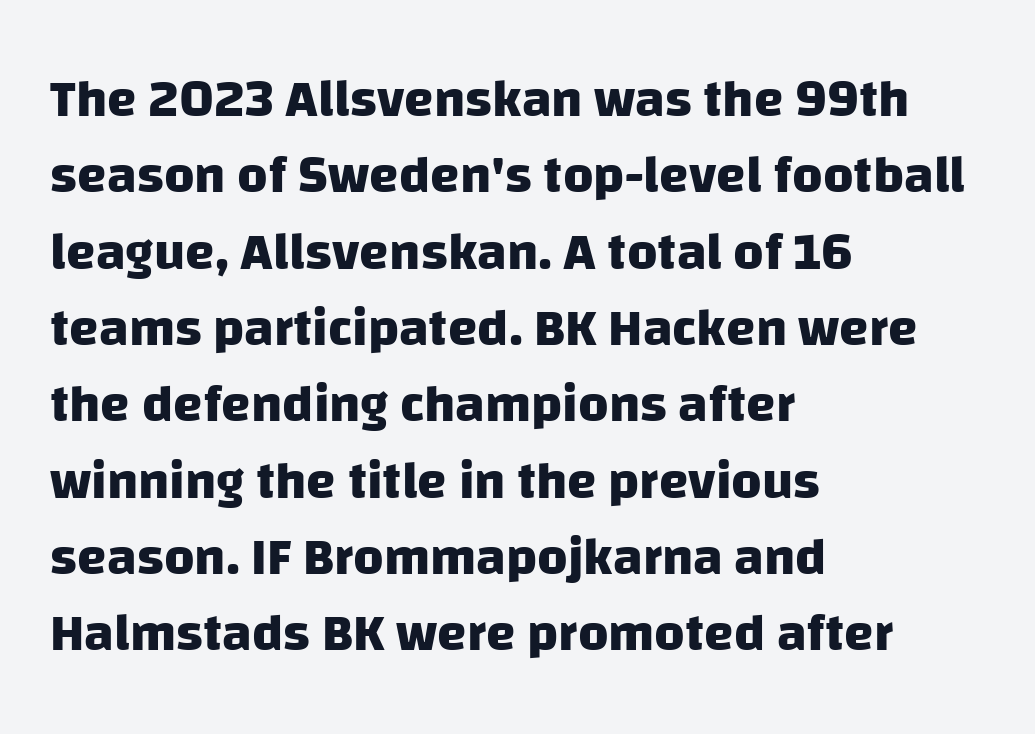
The designer went with a sans here, leaving each stem footless. Do the characters align in a grid? No, the font is proportional. In terms of letterspacing, this is plain default setting. Heavy, bold letterforms. Descenders are the only things crossing below the line. Leftover space on each line is placed entirely after the last word.
